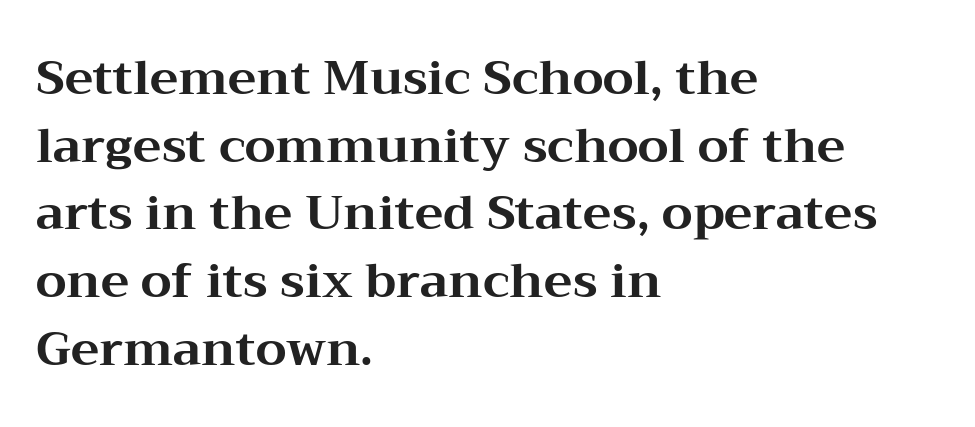
Q: Is the text bold? A: Yes.
Q: Is the text italic (slanted)? A: No, it is upright.
Q: Is the typeface a serif or a sans-serif typeface? A: Serif.
Q: Is the text underlined? A: No.
Q: How is the paragraph aligned? A: Left-aligned.
Q: Is the spacing between letters normal or unusually wide? A: Normal.
Q: Is the spacing between lines tight, normal or loose? A: Normal.
Q: Width (condensed, normal, or wide)? A: Wide.
Q: Stroke contrast? A: Medium.
Q: x-height? A: Medium.
Q: Monospaced? A: No.
